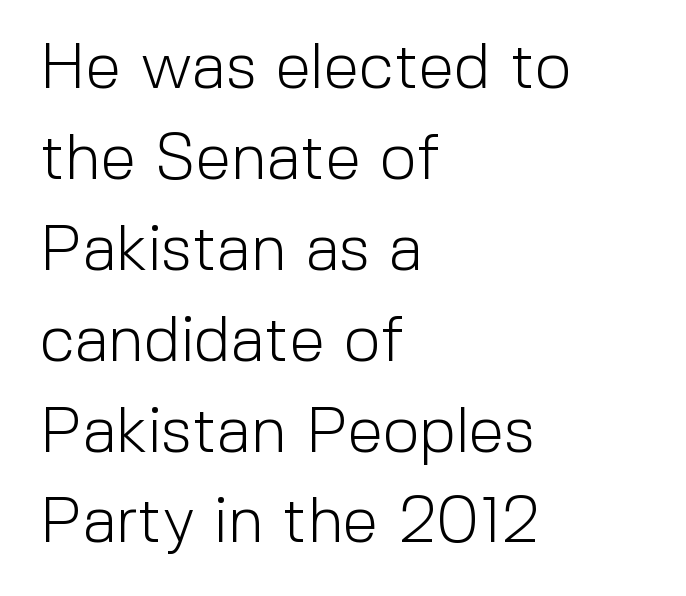
{"serif": "no", "italic": "no", "bold": "no", "weight": "light", "width": "normal", "x_height": "medium", "monospaced": "no", "underline": "no", "align": "left", "line_spacing": "normal", "line_spacing_ratio": 1.42, "letter_spacing": "normal", "letter_spacing_em": 0.0, "glyph_px": 64}
